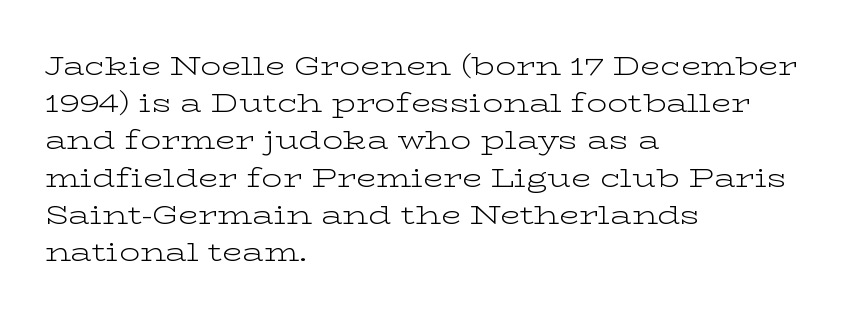
Q: Is the text bold? A: No.
Q: Is the text italic (slanted)? A: No, it is upright.
Q: Is the text underlined? A: No.
Q: How is the paragraph aligned? A: Left-aligned.
Q: Is the spacing between letters normal or unusually wide? A: Normal.
Q: Is the spacing between lines tight, normal or loose? A: Normal.
